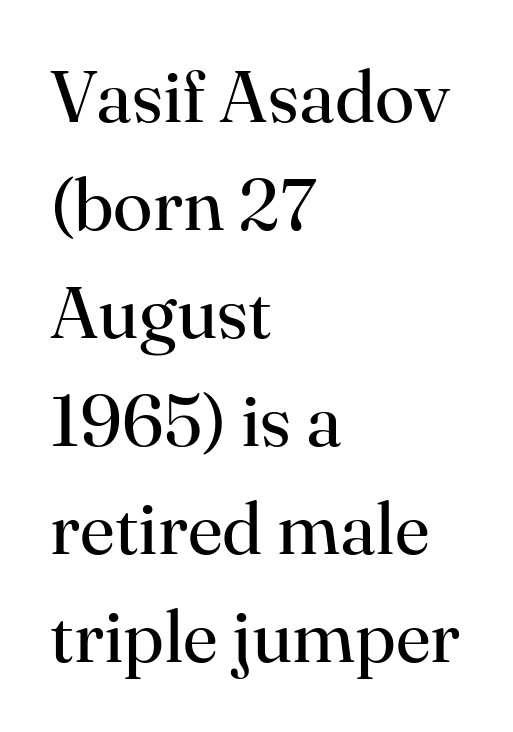
{"serif": "yes", "italic": "no", "bold": "no", "weight": "regular", "width": "normal", "stroke_contrast": "high", "x_height": "small", "monospaced": "no", "underline": "no", "align": "left", "line_spacing": "normal", "line_spacing_ratio": 1.48, "letter_spacing": "normal", "letter_spacing_em": 0.0, "glyph_px": 73}
